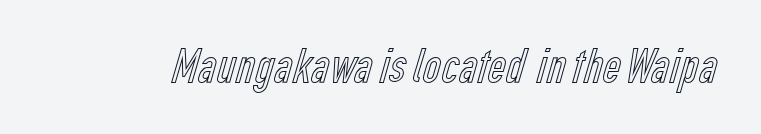
{"width": "condensed", "x_height": "medium", "monospaced": "no", "underline": "no", "letter_spacing": "normal", "letter_spacing_em": 0.0, "glyph_px": 50}
